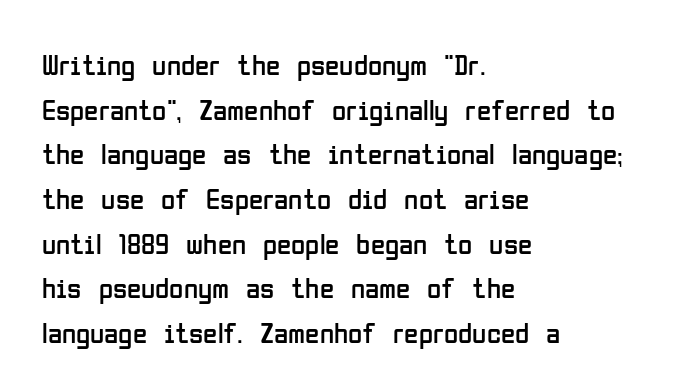
The glyphs are unaccompanied by any horizontal stroke below them. These lines keep a tight, regular rhythm from letter to letter. Is this a sans? Yes — the strokes have no serifs. Quick note: interline space is typical. Weight: not bold — regular or lighter. Reading down the block, your eye returns to a fixed left position each line.
